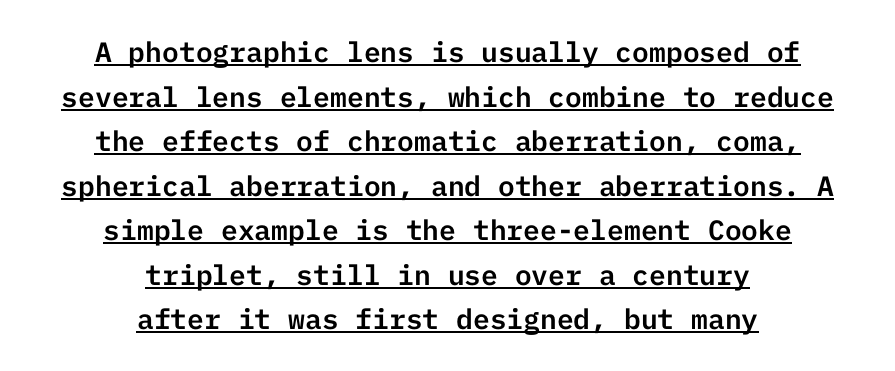
Q: Is the text italic (slanted)? A: No, it is upright.
Q: Is the typeface a serif or a sans-serif typeface? A: Sans-serif.
Q: Is the text underlined? A: Yes.
Q: How is the paragraph aligned? A: Centered.
Q: Is the spacing between letters normal or unusually wide? A: Normal.
Q: Is the spacing between lines tight, normal or loose? A: Normal.
Q: Width (condensed, normal, or wide)? A: Normal.
Q: Stroke contrast? A: Low.
Q: x-height? A: Medium.
